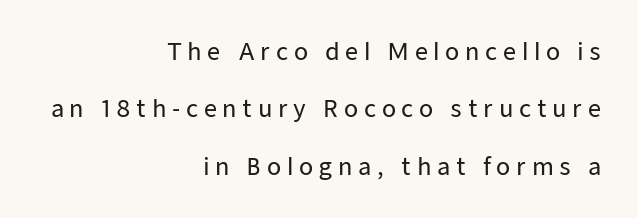
The image shows 23 px text type, upright; set right-aligned, loose line spacing (2.49x), unusually wide letter spacing (+0.24 em), not underlined.
